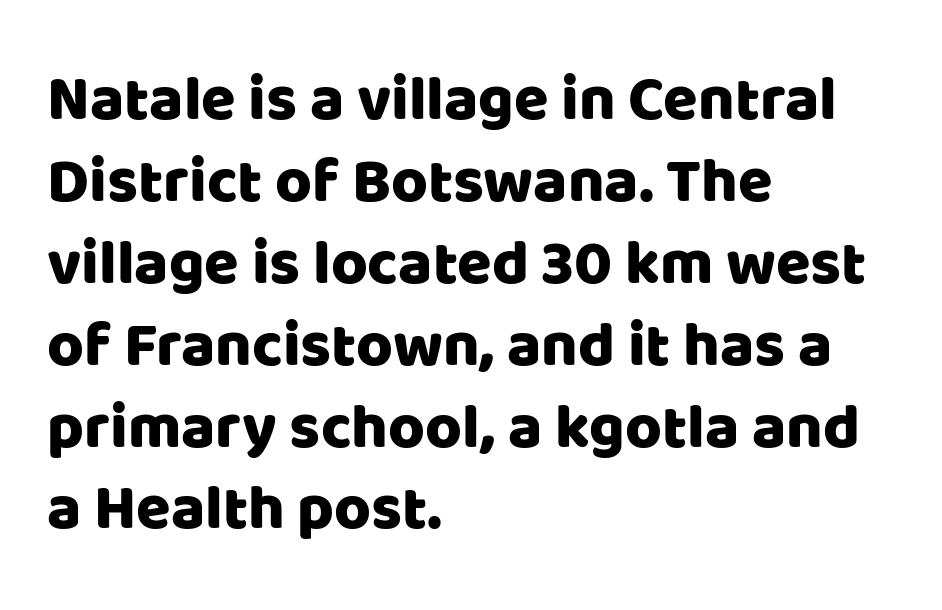
Q: Is the text italic (slanted)? A: No, it is upright.
Q: Is the typeface a serif or a sans-serif typeface? A: Sans-serif.
Q: Is the text underlined? A: No.
Q: How is the paragraph aligned? A: Left-aligned.
Q: Is the spacing between letters normal or unusually wide? A: Normal.
Q: Is the spacing between lines tight, normal or loose? A: Normal.
Q: Width (condensed, normal, or wide)? A: Normal.
Q: Stroke contrast? A: Low.
Q: x-height? A: Large.
Q: Monospaced? A: No.
